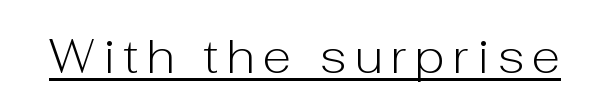
Q: Is the text bold? A: No.
Q: Is the text italic (slanted)? A: No, it is upright.
Q: Is the typeface a serif or a sans-serif typeface? A: Sans-serif.
Q: Is the text underlined? A: Yes.
Q: Width (condensed, normal, or wide)? A: Normal.
Q: Stroke contrast? A: Low.
Q: x-height? A: Medium.
Q: Monospaced? A: No.
